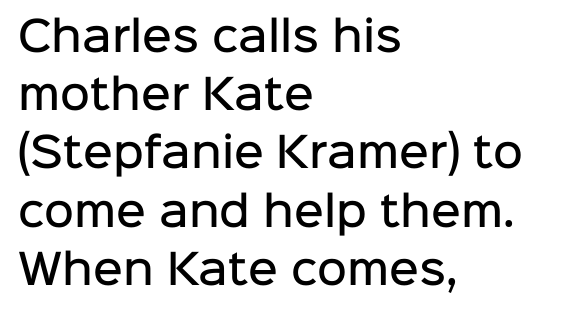
Q: Is the text bold? A: Semi-bold.
Q: Is the text italic (slanted)? A: No, it is upright.
Q: Is the typeface a serif or a sans-serif typeface? A: Sans-serif.
Q: Is the text underlined? A: No.
Q: How is the paragraph aligned? A: Left-aligned.
Q: Is the spacing between letters normal or unusually wide? A: Normal.
Q: Is the spacing between lines tight, normal or loose? A: Normal.
Q: Width (condensed, normal, or wide)? A: Normal.
Q: Stroke contrast? A: Low.
Q: x-height? A: Medium.
Q: Monospaced? A: No.
